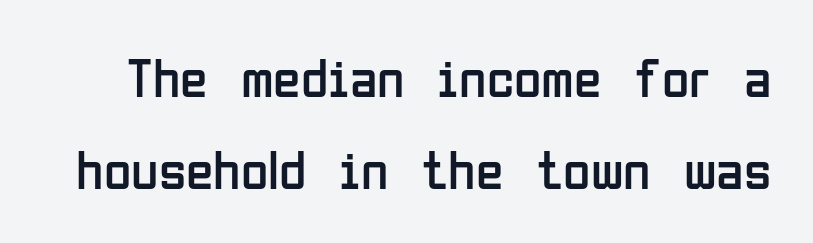
Q: Is the text bold? A: No.
Q: Is the text italic (slanted)? A: No, it is upright.
Q: Is the typeface a serif or a sans-serif typeface? A: Sans-serif.
Q: Is the text underlined? A: No.
Q: Is the spacing between letters normal or unusually wide? A: Normal.
Q: Is the spacing between lines tight, normal or loose? A: Normal.
Q: Width (condensed, normal, or wide)? A: Condensed.
Q: Stroke contrast? A: Low.
Q: x-height? A: Medium.
Q: Monospaced? A: No.
